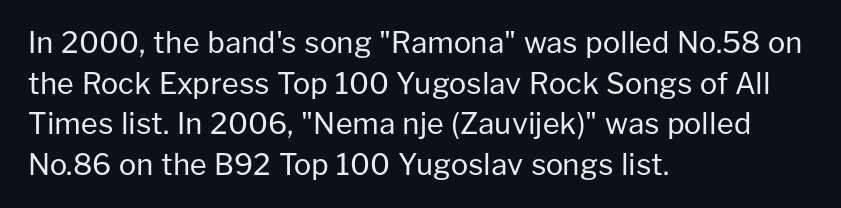
Q: Is the text bold? A: No.
Q: Is the text italic (slanted)? A: No, it is upright.
Q: Is the typeface a serif or a sans-serif typeface? A: Sans-serif.
Q: Is the text underlined? A: No.
Q: How is the paragraph aligned? A: Left-aligned.
Q: Is the spacing between letters normal or unusually wide? A: Normal.
Q: Is the spacing between lines tight, normal or loose? A: Normal.
Q: Width (condensed, normal, or wide)? A: Normal.
Q: Stroke contrast? A: Low.
Q: x-height? A: Medium.
Q: Monospaced? A: No.
